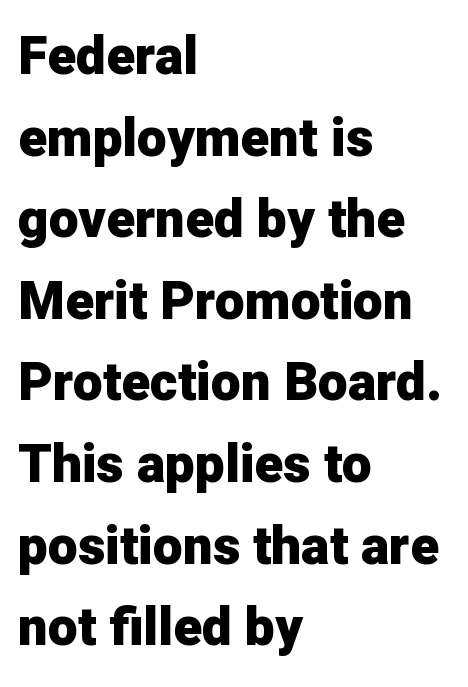
{"serif": "no", "italic": "no", "bold": "yes", "weight": "heavy", "width": "normal", "stroke_contrast": "low", "x_height": "medium", "monospaced": "no", "underline": "no", "align": "left", "line_spacing": "normal", "line_spacing_ratio": 1.54, "letter_spacing": "normal", "letter_spacing_em": 0.0, "glyph_px": 53}
